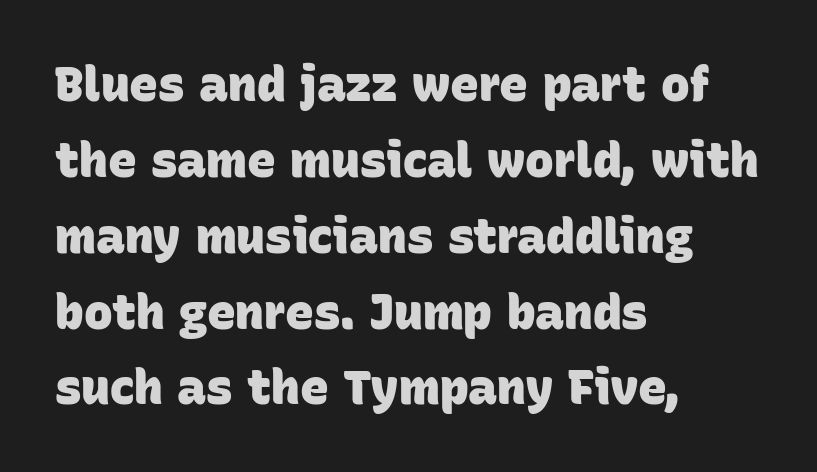
{"serif": "no", "bold": "yes", "weight": "heavy", "width": "normal", "stroke_contrast": "low", "x_height": "large", "monospaced": "no", "underline": "no", "align": "left", "line_spacing": "normal", "line_spacing_ratio": 1.58, "letter_spacing": "normal", "letter_spacing_em": 0.0, "glyph_px": 48}
